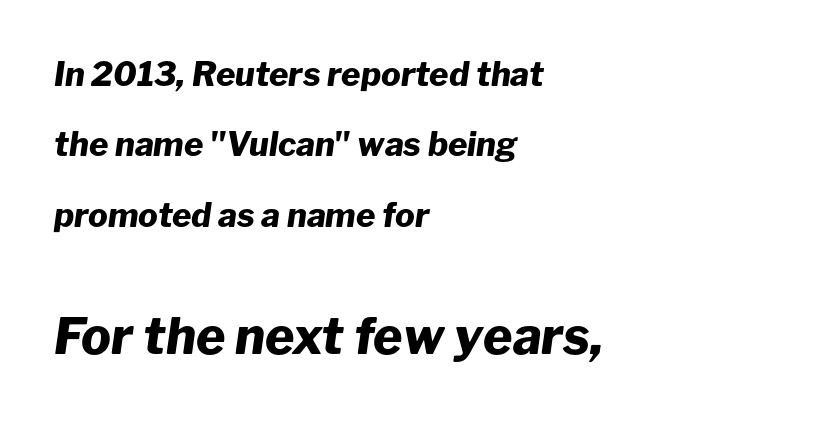
{"italic": "yes", "lean": "right", "slant_degrees": 8, "bold": "yes", "weight": "heavy", "width": "normal", "stroke_contrast": "low", "x_height": "medium", "monospaced": "no", "underline": "no", "align": "left", "line_spacing": "loose", "line_spacing_ratio": 2.13, "letter_spacing": "normal", "letter_spacing_em": 0.0, "larger_block": "second", "size_ratio": 1.52, "glyph_px": 50}
